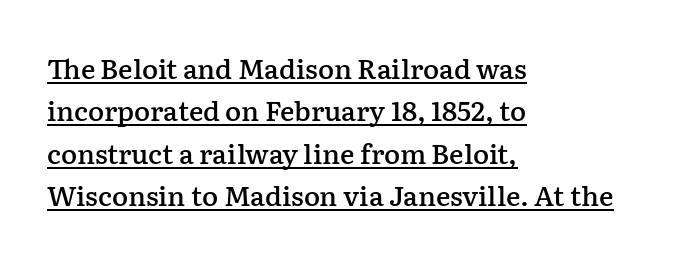
Q: Is the text bold? A: Semi-bold.
Q: Is the text italic (slanted)? A: No, it is upright.
Q: Is the text underlined? A: Yes.
Q: How is the paragraph aligned? A: Left-aligned.
Q: Is the spacing between letters normal or unusually wide? A: Normal.
Q: Is the spacing between lines tight, normal or loose? A: Normal.
